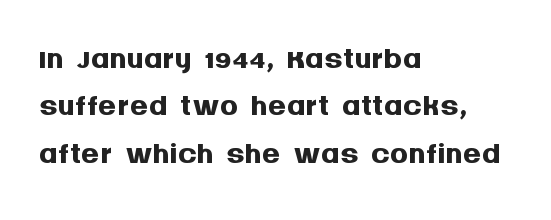
{"serif": "no", "italic": "no", "bold": "yes", "weight": "semibold", "width": "normal", "stroke_contrast": "medium", "x_height": "large", "monospaced": "no", "underline": "no", "align": "left", "line_spacing": "tight", "line_spacing_ratio": 1.03, "letter_spacing": "normal", "letter_spacing_em": 0.0, "glyph_px": 46}
